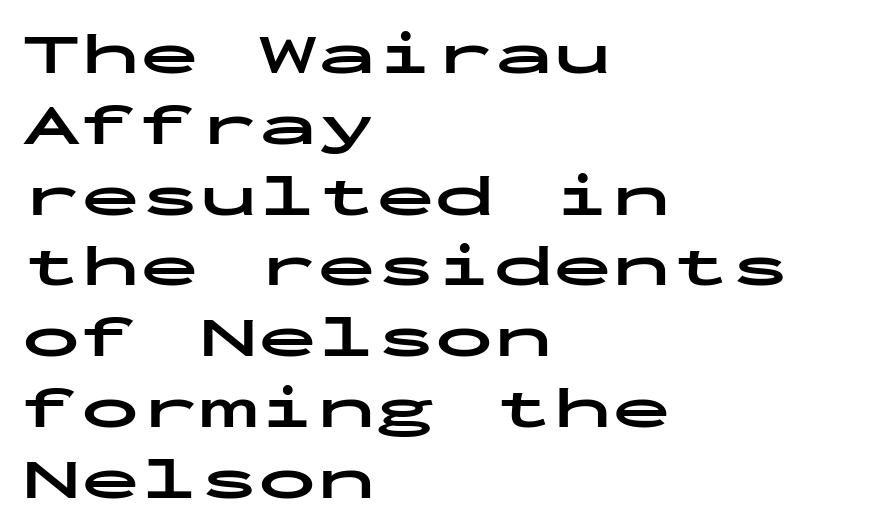
{"serif": "no", "italic": "no", "bold": "yes", "weight": "bold", "width": "wide", "stroke_contrast": "low", "x_height": "medium", "monospaced": "yes", "underline": "no", "align": "left", "line_spacing_ratio": 1.2, "letter_spacing": "normal", "letter_spacing_em": 0.0, "glyph_px": 59}
